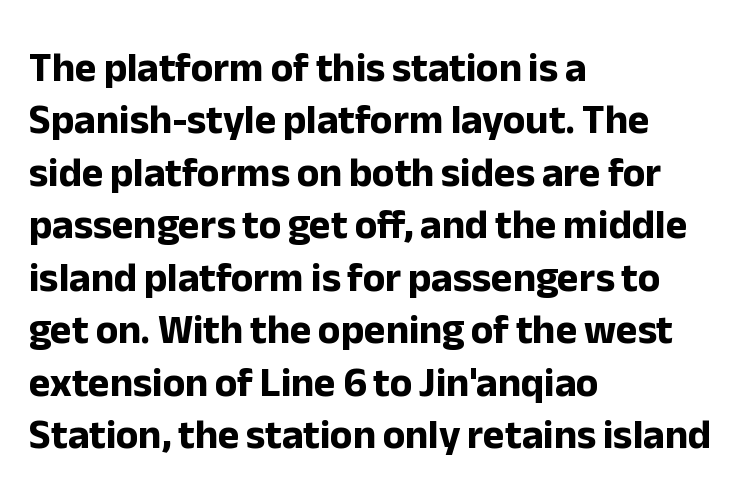
{"serif": "no", "italic": "no", "bold": "yes", "weight": "bold", "width": "normal", "stroke_contrast": "low", "x_height": "medium", "monospaced": "no", "underline": "no", "align": "left", "line_spacing": "normal", "line_spacing_ratio": 1.28, "letter_spacing": "normal", "letter_spacing_em": 0.0, "glyph_px": 41}
